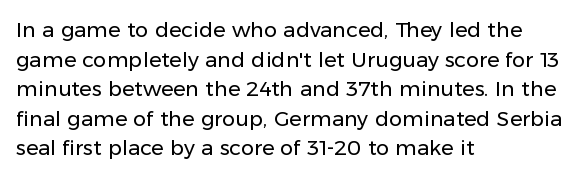
Q: Is the text bold? A: No.
Q: Is the text italic (slanted)? A: No, it is upright.
Q: Is the text underlined? A: No.
Q: How is the paragraph aligned? A: Left-aligned.
Q: Is the spacing between letters normal or unusually wide? A: Normal.
Q: Is the spacing between lines tight, normal or loose? A: Normal.
